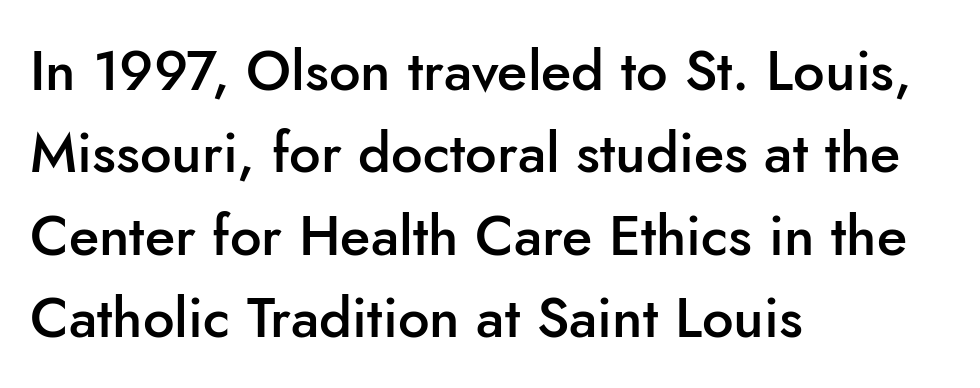
No extra tracking has been applied to these lines. The space beneath each line is pristine and unruled. A typesetter would call this proportional, since set widths differ per character. The typesetting leans somewhat heavy: a semibold.
